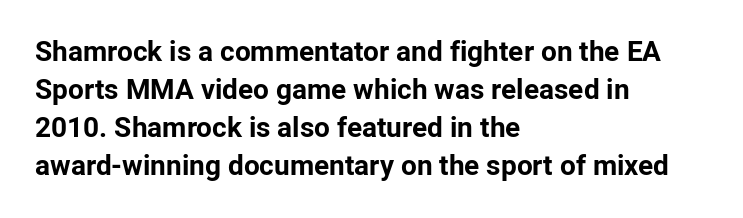
{"serif": "no", "italic": "no", "bold": "yes", "weight": "bold", "width": "normal", "stroke_contrast": "low", "x_height": "medium", "monospaced": "no", "underline": "no", "align": "left", "line_spacing": "normal", "line_spacing_ratio": 1.36, "letter_spacing": "normal", "letter_spacing_em": 0.0, "glyph_px": 28}
